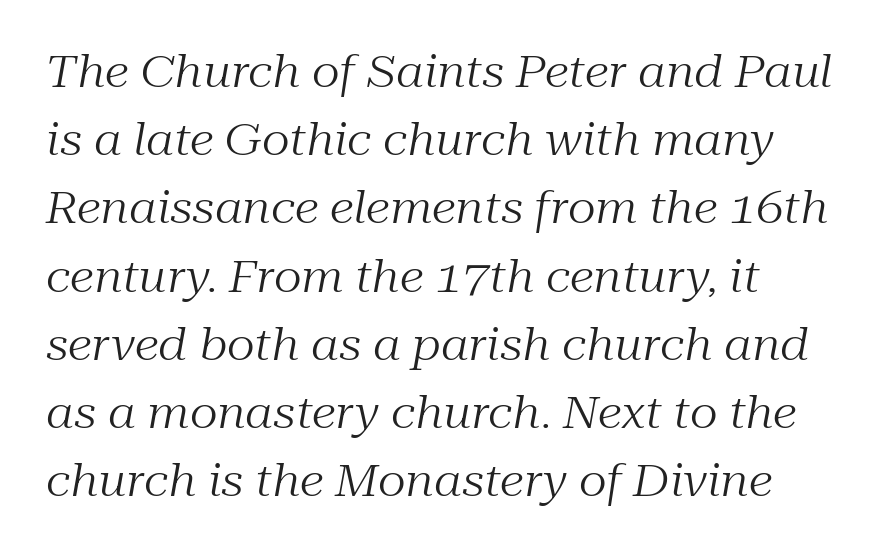
The image shows 44 px regular-weight serif type, italic (leaning right); set left-aligned, normal line spacing (1.55x), normal letter spacing, not underlined; medium stroke contrast and a medium x-height.
